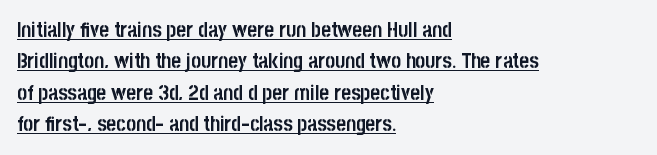
The image shows 21 px bold type, upright; set left-aligned, normal line spacing (1.49x), normal letter spacing, underlined.
